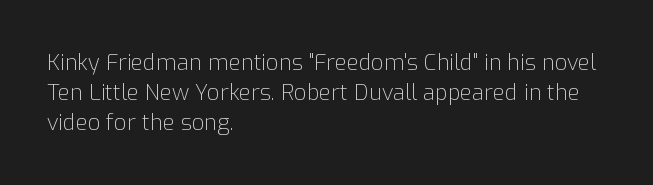
The image shows 22 px text type, upright; set left-aligned, normal line spacing (1.36x), normal letter spacing, not underlined.
